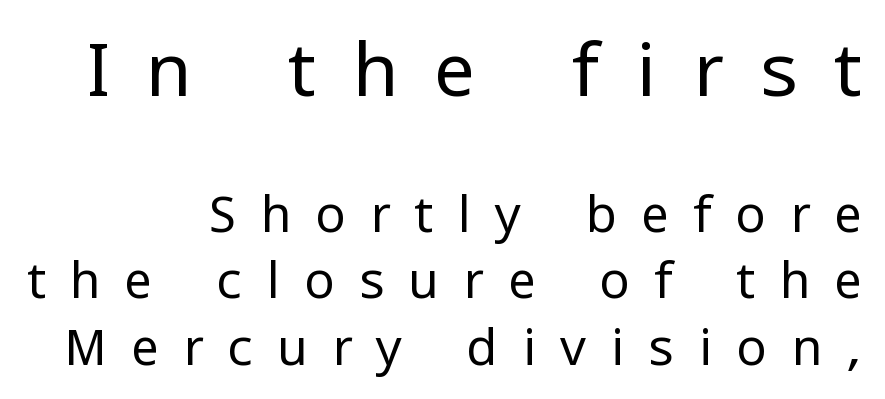
The image shows 75 px regular-weight sans-serif type, upright; set right-aligned, normal line spacing (1.33x), unusually wide letter spacing (+0.48 em), not underlined; the first (top) block is 1.5x larger; low stroke contrast and a medium x-height.
